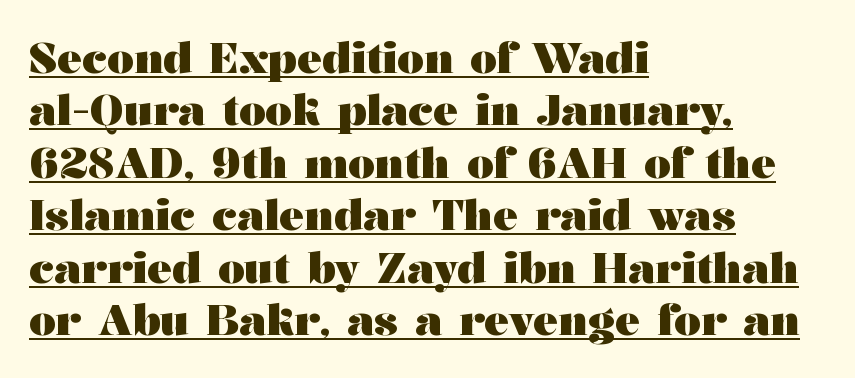
The image shows 42 px heavy, wide serif type, upright; set left-aligned, normal line spacing (1.25x), normal letter spacing, underlined; medium stroke contrast and a medium x-height.
